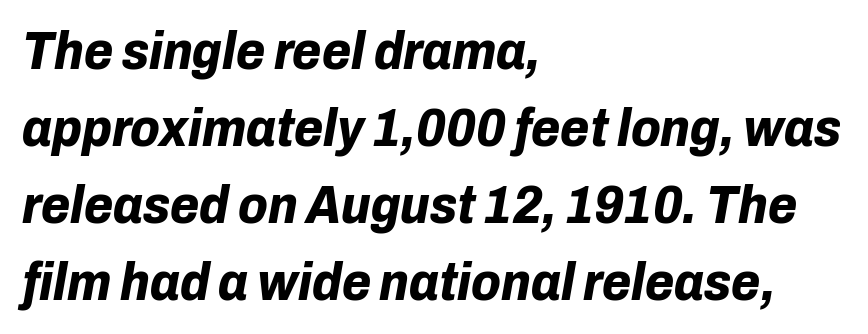
The font's italic variant was chosen for this text. What weight is shown? A full bold with thick strokes. Rule under the text: the space is simply empty. The face used here is proportionally spaced, like ordinary book or web type. The typesetter chose a ragged-right arrangement here.
